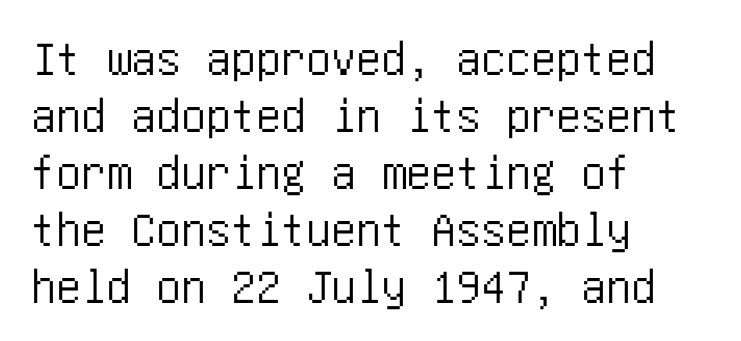
The image shows 50 px condensed sans-serif type, upright; set left-aligned, tight line spacing (1.14x), normal letter spacing, not underlined; low stroke contrast and a large x-height.
